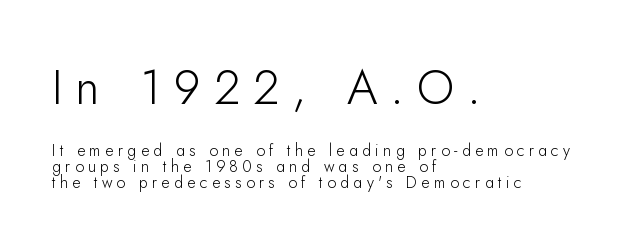
The image shows 48 px light sans-serif type, upright; set left-aligned, tight line spacing (1.0x), unusually wide letter spacing (+0.27 em), not underlined; the first (top) block is 3.0x larger; low stroke contrast and a small x-height.
